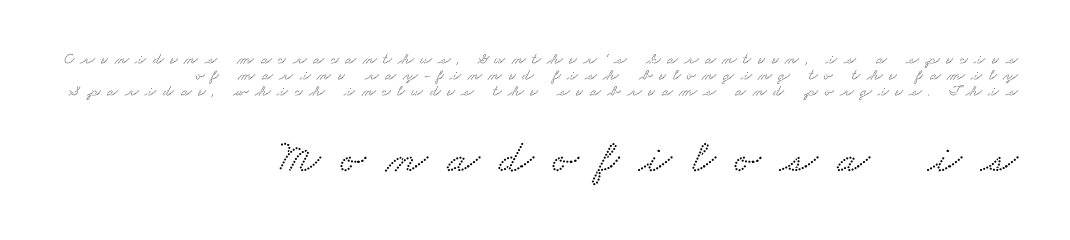
You could not count columns in this text — the font is proportionally spaced. Only glyphs here, with clear space below each row. Inter-character spacing is expanded well beyond the font's built-in metrics. The composition opens small and finishes big. Does the leading feel generous? Not at all — it's pinched. Teacher's note: observe the even right margin — that is flush-right alignment.
